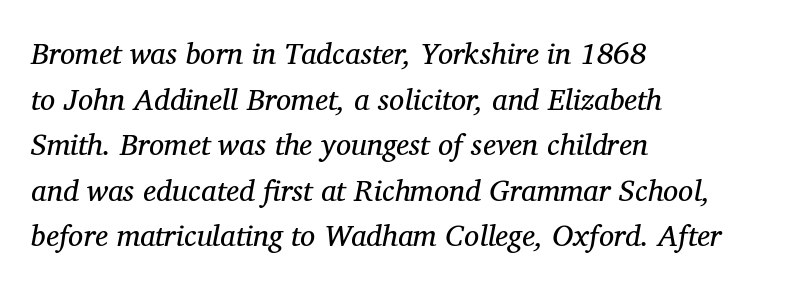
Q: Is the text bold? A: No.
Q: Is the text italic (slanted)? A: Yes, it leans right by about 11 degrees.
Q: Is the typeface a serif or a sans-serif typeface? A: Serif.
Q: Is the text underlined? A: No.
Q: How is the paragraph aligned? A: Left-aligned.
Q: Is the spacing between letters normal or unusually wide? A: Normal.
Q: Is the spacing between lines tight, normal or loose? A: Normal.
Q: Width (condensed, normal, or wide)? A: Normal.
Q: Stroke contrast? A: Medium.
Q: x-height? A: Medium.
Q: Monospaced? A: No.
